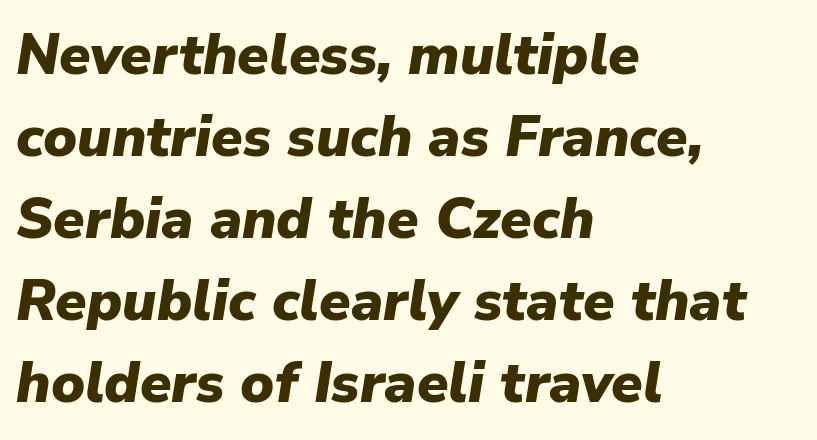
How heavy is the stroke? Heavy — this is a bold. Observe the ordinary spacing: letters are neighbours, not strangers. Compared with a centered layout, this one pins lines to the left instead. A typesetter would call this proportional, since set widths differ per character. Unmarked baselines from the first word to the last. Emphasis-style slanted type is in use.
